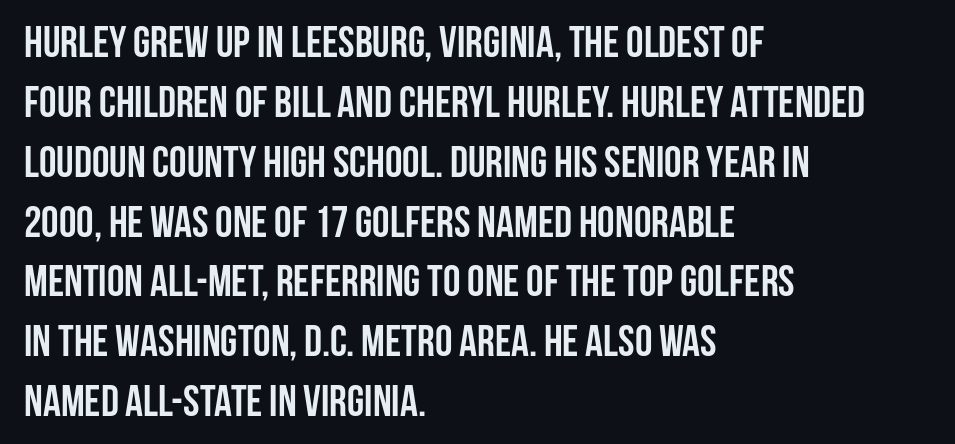
No word sits above an underline. Observe the ordinary spacing: letters are neighbours, not strangers. In CSS terms this would be text-align: left. Do the characters align in a grid? No, the font is proportional.
